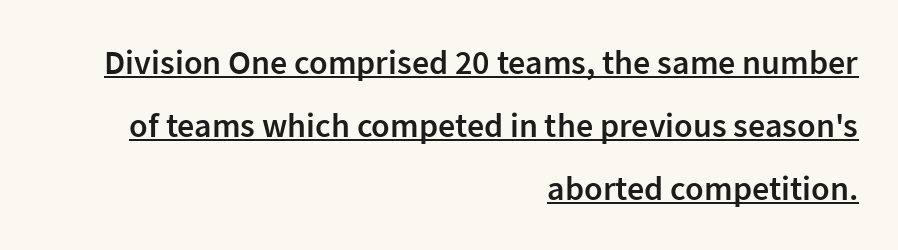
Is this a fixed-width face? No — the glyphs have proportional, varying widths. Font category for this specimen: sans-serif. Quick note: underline on. A roman cut, with each character standing at attention.
